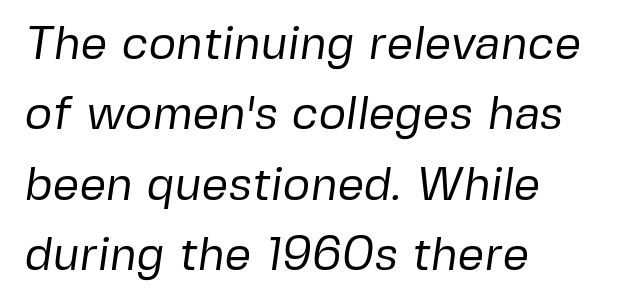
Rows of type keep a routine distance in the vertical direction. Counters stay open thanks to moderate or lighter strokes. A classic flush-left, rag-right setting is used for this passage. The typeface chosen for these lines omits serifs.
